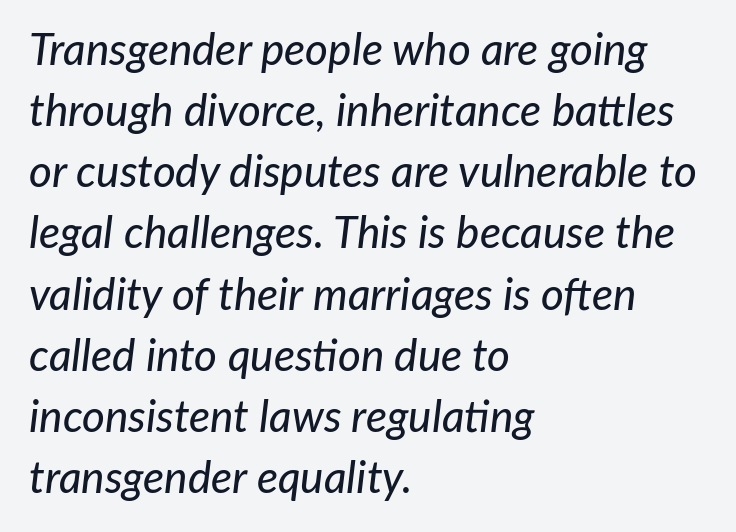
{"italic": "yes", "lean": "right", "slant_degrees": 7, "width": "normal", "stroke_contrast": "low", "x_height": "medium", "monospaced": "no", "underline": "no", "align": "left", "line_spacing": "normal", "line_spacing_ratio": 1.39, "letter_spacing": "normal", "letter_spacing_em": 0.0, "glyph_px": 44}
